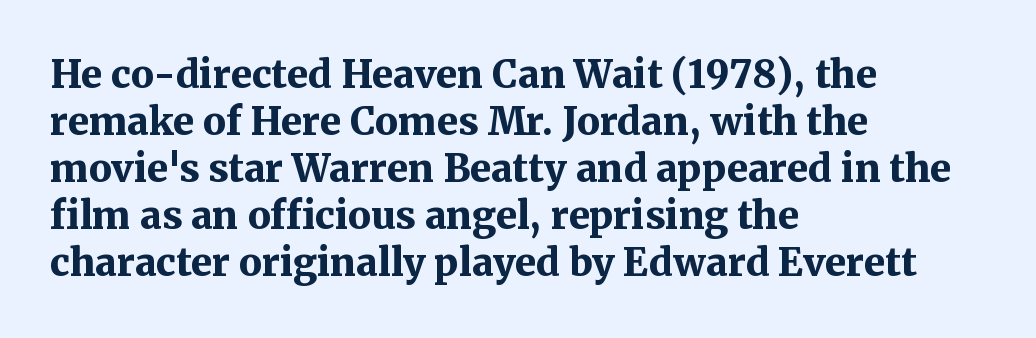
Q: Is the text bold? A: Yes.
Q: Is the text italic (slanted)? A: No, it is upright.
Q: Is the typeface a serif or a sans-serif typeface? A: Serif.
Q: Is the text underlined? A: No.
Q: How is the paragraph aligned? A: Left-aligned.
Q: Is the spacing between letters normal or unusually wide? A: Normal.
Q: Width (condensed, normal, or wide)? A: Normal.
Q: Stroke contrast? A: Medium.
Q: x-height? A: Medium.
Q: Monospaced? A: No.
